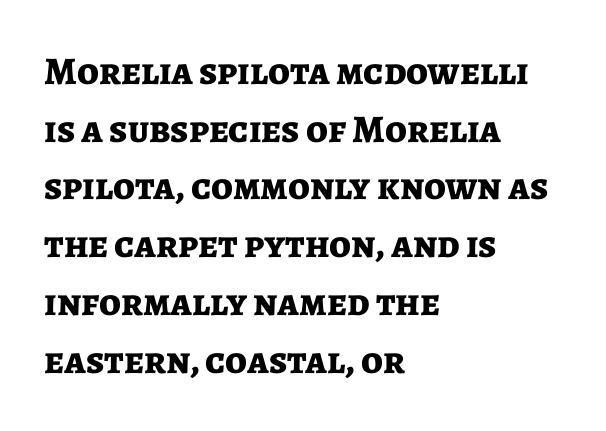
The rendering uses natural spacing where letterforms have individual widths. In terms of letterform style, serifs are entirely absent. Characters remain perfectly vertical along every line. The words here are not underlined. What stands out about the letter spacing? Nothing — it is the standard amount.
